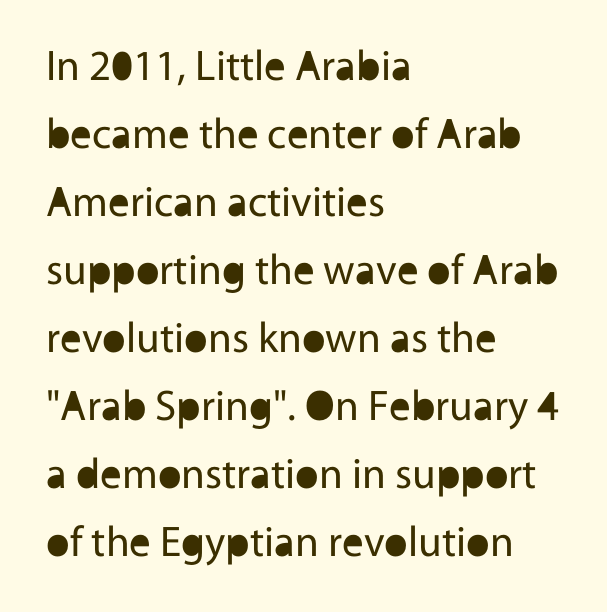
The image shows 43 px regular-weight sans-serif type, upright; set left-aligned, normal line spacing (1.58x), normal letter spacing, not underlined; a medium x-height.
